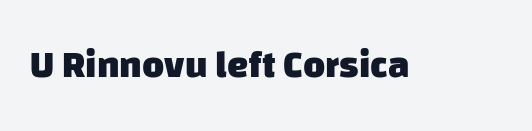
Quick note: underline off. Students, note that the glyphs here touch the page at normal intervals. Emphasis by weight is at full strength: bold. Here the designer chose a conventional face with non-uniform glyph widths. Are there feet on the stems? There aren't — it's a sans.
